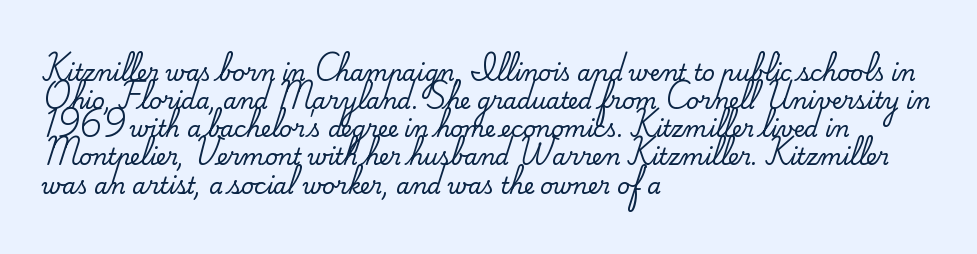
Decoration check: the copy has no underline. The gaps between neighbouring characters are ordinary and unremarkable. This sample is left-justified, so line endings fall wherever the words run out. The rows are spaced the way most documents space them.
